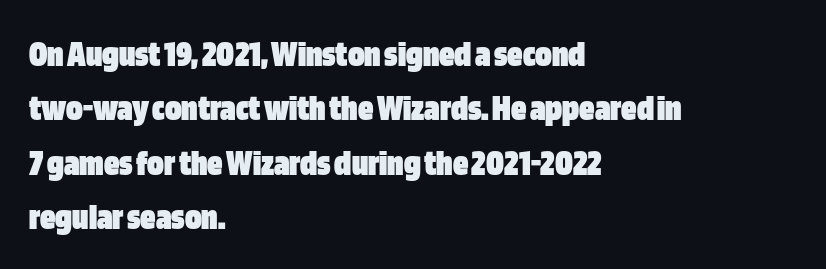
The image shows 38 px heavy, condensed sans-serif type, upright; set left-aligned, normal line spacing (1.43x), normal letter spacing, not underlined; low stroke contrast and a large x-height.
